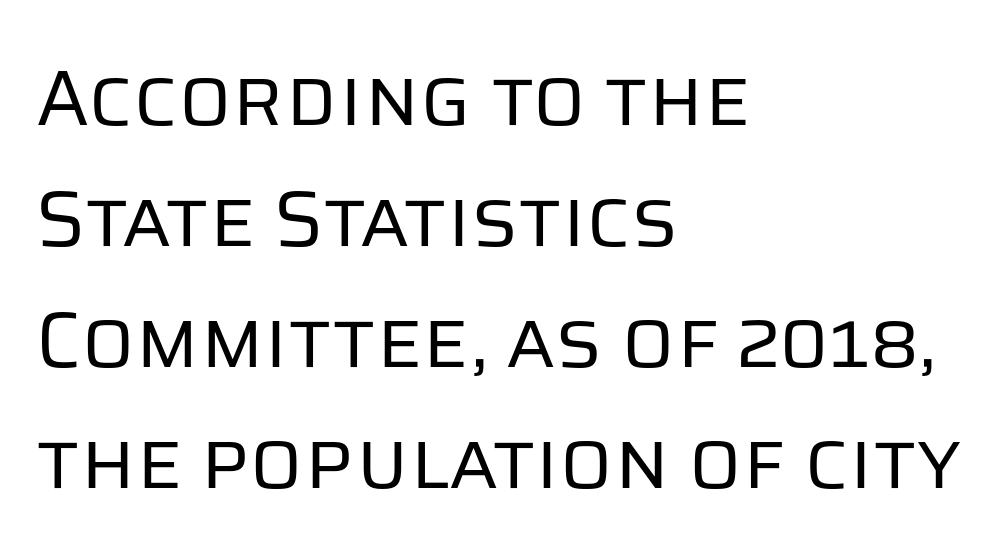
The designer left line spacing at the default. Line beginnings align vertically; line endings do not. Lines of text with bare space underneath. Nope, not italic — everything's standing straight.
